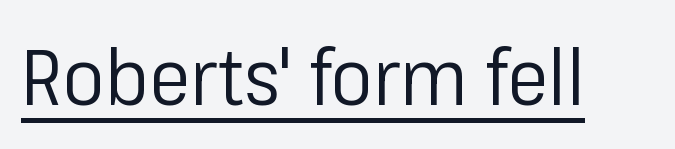
Q: Is the text bold? A: No.
Q: Is the text italic (slanted)? A: No, it is upright.
Q: Is the typeface a serif or a sans-serif typeface? A: Sans-serif.
Q: Is the text underlined? A: Yes.
Q: Is the spacing between letters normal or unusually wide? A: Normal.
Q: Width (condensed, normal, or wide)? A: Normal.
Q: Stroke contrast? A: Low.
Q: x-height? A: Medium.
Q: Monospaced? A: No.
